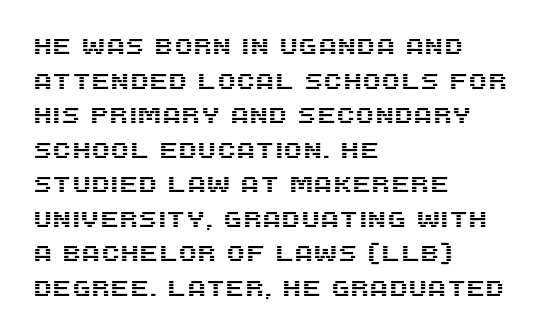
Q: Is the text italic (slanted)? A: No, it is upright.
Q: Is the text underlined? A: No.
Q: How is the paragraph aligned? A: Left-aligned.
Q: Is the spacing between letters normal or unusually wide? A: Normal.
Q: Is the spacing between lines tight, normal or loose? A: Normal.
